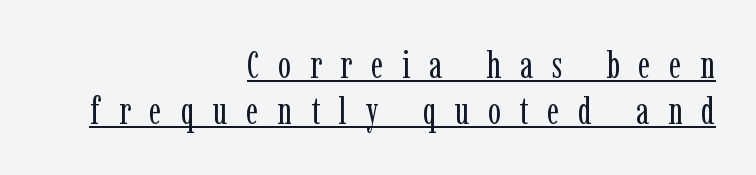
The image shows 38 px regular-weight, condensed serif type, upright; set right-aligned, line spacing 1.21x, unusually wide letter spacing (+0.5 em), underlined; low stroke contrast and a medium x-height.
